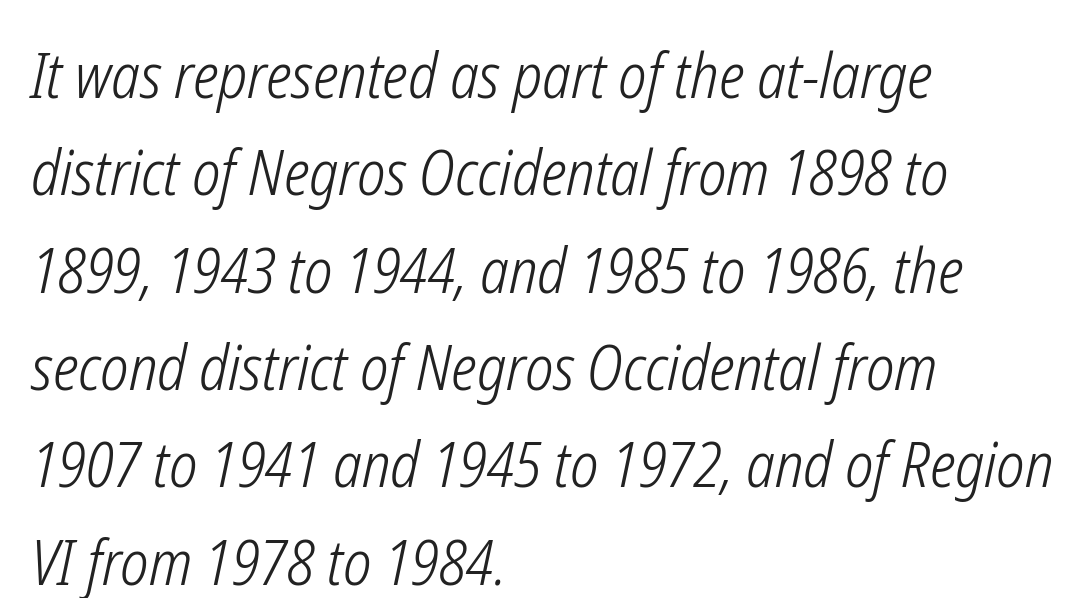
The image shows 62 px light, condensed type, italic (leaning right); set left-aligned, normal line spacing (1.57x), normal letter spacing, not underlined; low stroke contrast and a medium x-height.
